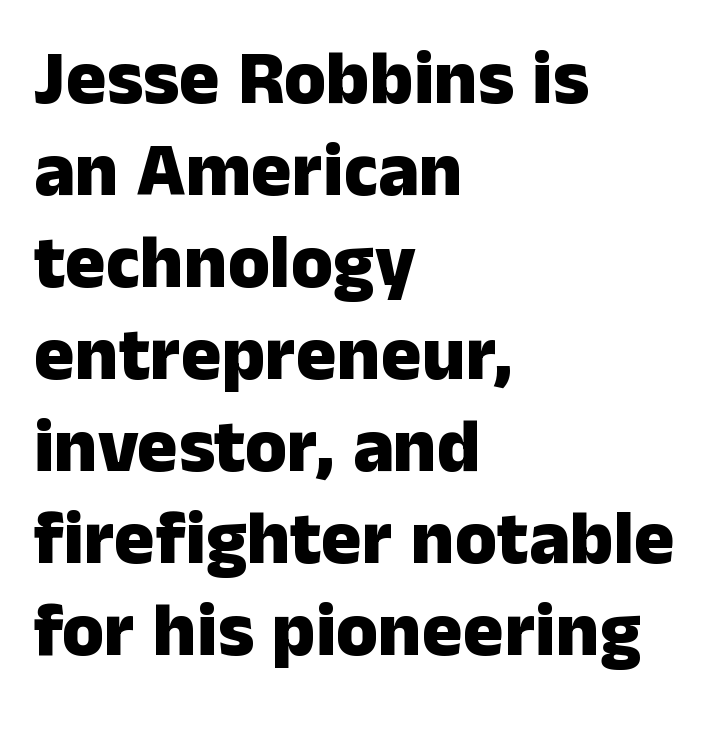
The image shows 76 px heavy sans-serif type, upright; set left-aligned, line spacing 1.21x, normal letter spacing, not underlined; low stroke contrast and a medium x-height.
